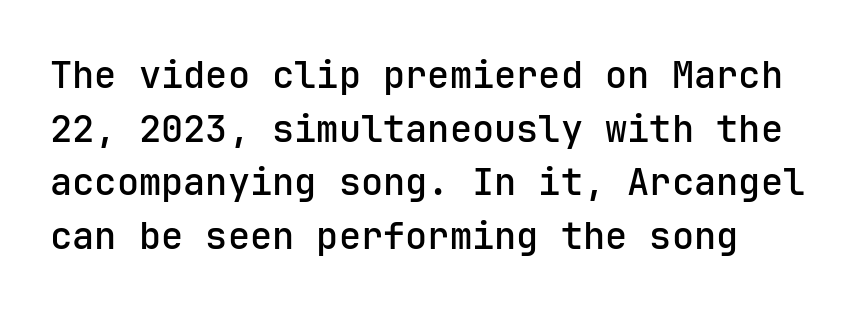
The image shows 37 px semibold sans-serif type, upright; set normal line spacing (1.45x), normal letter spacing, not underlined; low stroke contrast and a medium x-height.
